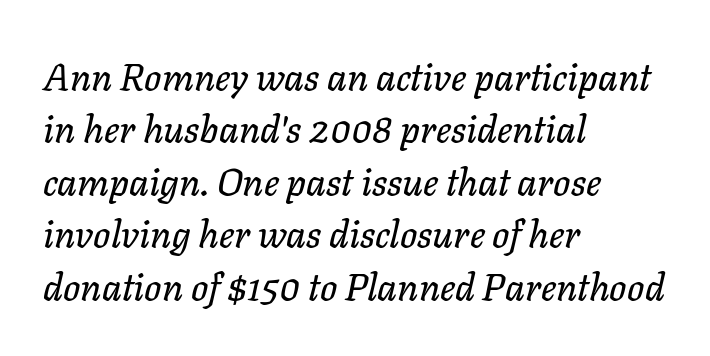
A clean baseline with only descenders dipping below it. Does extra space separate the letters? No, they use regular spacing. If you drew a ruler down the left edge, every line would touch it. The font's italic variant was chosen for this text.
